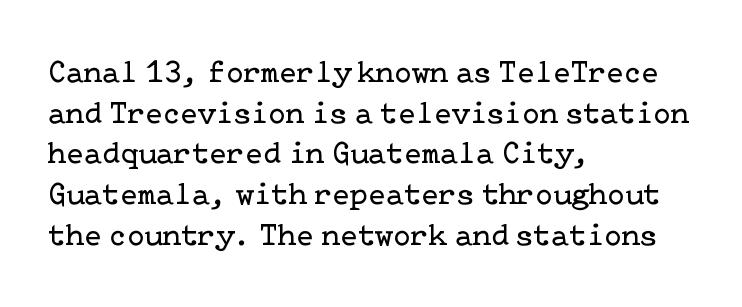
{"serif": "yes", "italic": "no", "bold": "no", "weight": "regular", "width": "normal", "stroke_contrast": "low", "x_height": "medium", "underline": "no", "align": "left", "line_spacing": "normal", "line_spacing_ratio": 1.27, "letter_spacing": "normal", "letter_spacing_em": 0.0, "glyph_px": 32}
